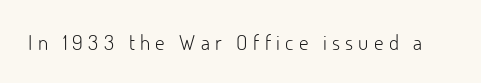
{"italic": "no", "bold": "no", "underline": "no", "letter_spacing": "wide", "letter_spacing_em": 0.25, "glyph_px": 21}
